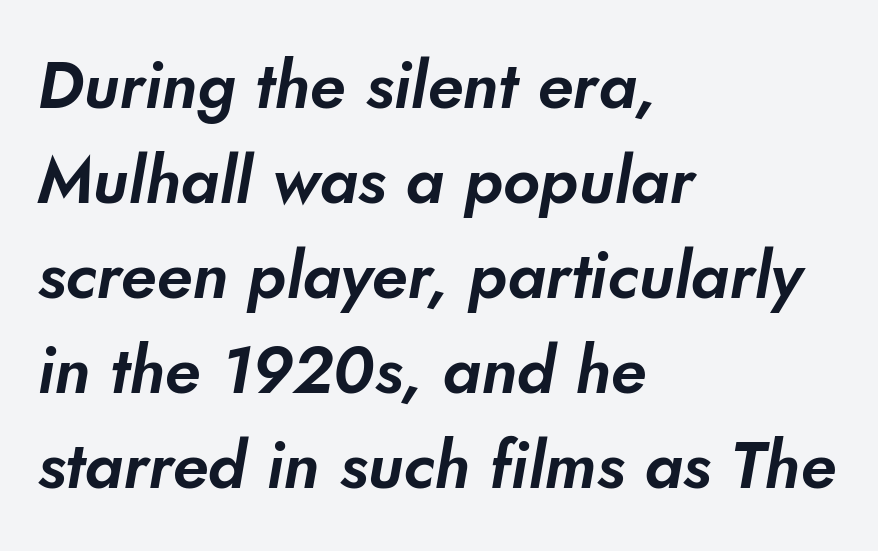
Q: Is the typeface a serif or a sans-serif typeface? A: Sans-serif.
Q: Is the text underlined? A: No.
Q: How is the paragraph aligned? A: Left-aligned.
Q: Is the spacing between letters normal or unusually wide? A: Normal.
Q: Is the spacing between lines tight, normal or loose? A: Normal.
Q: Width (condensed, normal, or wide)? A: Normal.
Q: Stroke contrast? A: Low.
Q: x-height? A: Small.
Q: Monospaced? A: No.
